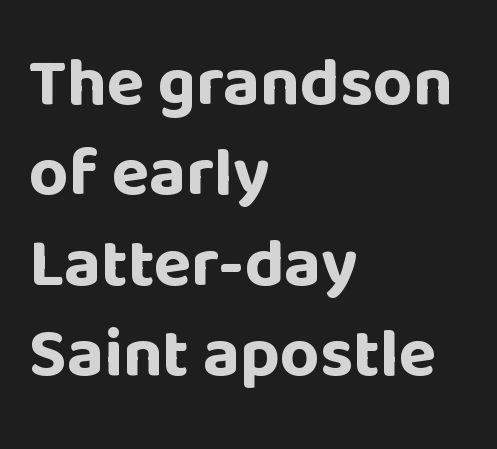
{"serif": "no", "italic": "no", "bold": "yes", "weight": "bold", "width": "normal", "stroke_contrast": "low", "x_height": "large", "monospaced": "no", "underline": "no", "align": "left", "line_spacing": "normal", "line_spacing_ratio": 1.31, "letter_spacing": "normal", "letter_spacing_em": 0.0, "glyph_px": 69}
